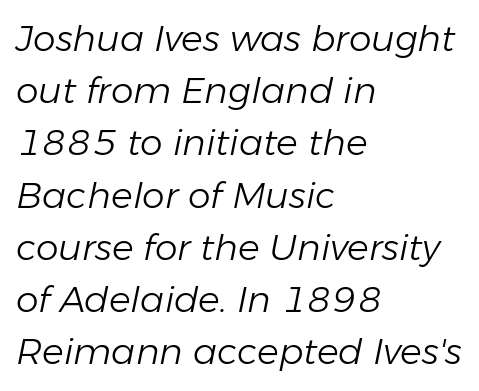
Q: Is the text bold? A: No.
Q: Is the text italic (slanted)? A: Yes, it leans right by about 11 degrees.
Q: Is the text underlined? A: No.
Q: How is the paragraph aligned? A: Left-aligned.
Q: Is the spacing between letters normal or unusually wide? A: Normal.
Q: Is the spacing between lines tight, normal or loose? A: Normal.
Q: Width (condensed, normal, or wide)? A: Normal.
Q: Stroke contrast? A: Low.
Q: x-height? A: Medium.
Q: Monospaced? A: No.
